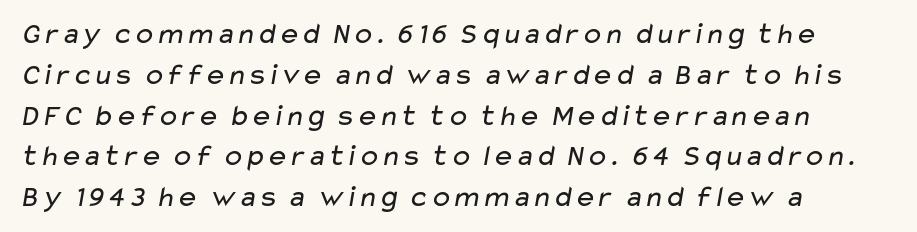
Q: Is the text bold? A: No.
Q: Is the typeface a serif or a sans-serif typeface? A: Sans-serif.
Q: Is the text underlined? A: No.
Q: How is the paragraph aligned? A: Left-aligned.
Q: Is the spacing between letters normal or unusually wide? A: Normal.
Q: Is the spacing between lines tight, normal or loose? A: Normal.
Q: Width (condensed, normal, or wide)? A: Wide.
Q: Stroke contrast? A: Low.
Q: x-height? A: Medium.
Q: Monospaced? A: No.
